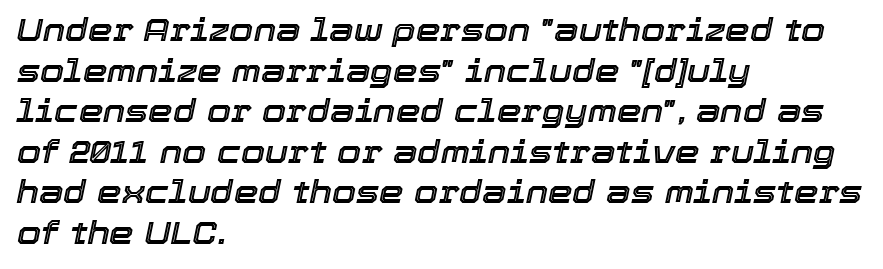
{"italic": "yes", "lean": "right", "slant_degrees": 12, "width": "normal", "x_height": "medium", "monospaced": "no", "underline": "no", "align": "left", "line_spacing": "normal", "line_spacing_ratio": 1.31, "letter_spacing": "normal", "letter_spacing_em": 0.0, "glyph_px": 31}
